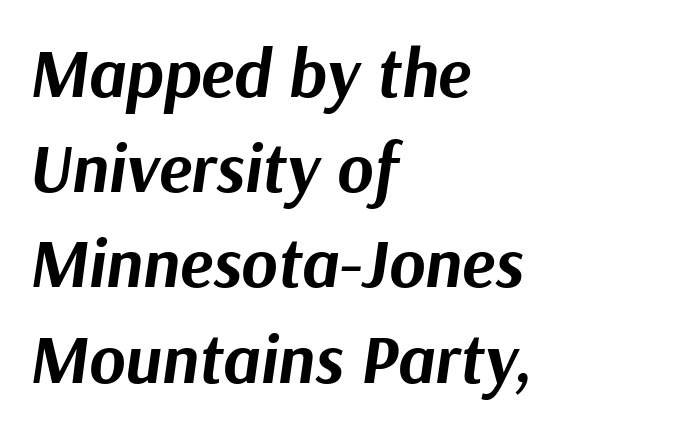
{"italic": "yes", "lean": "right", "slant_degrees": 9, "bold": "yes", "weight": "bold", "width": "normal", "stroke_contrast": "medium", "x_height": "medium", "monospaced": "no", "underline": "no", "align": "left", "line_spacing": "normal", "line_spacing_ratio": 1.38, "letter_spacing": "normal", "letter_spacing_em": 0.0, "glyph_px": 69}
